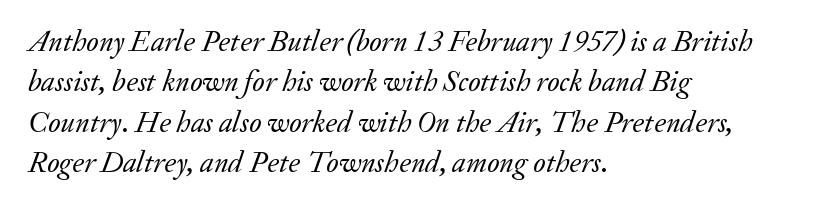
{"serif": "yes", "italic": "yes", "lean": "right", "slant_degrees": 20, "bold": "no", "weight": "regular", "width": "normal", "stroke_contrast": "low", "x_height": "small", "monospaced": "no", "underline": "no", "align": "left", "line_spacing": "normal", "line_spacing_ratio": 1.35, "letter_spacing": "normal", "letter_spacing_em": 0.0, "glyph_px": 30}
